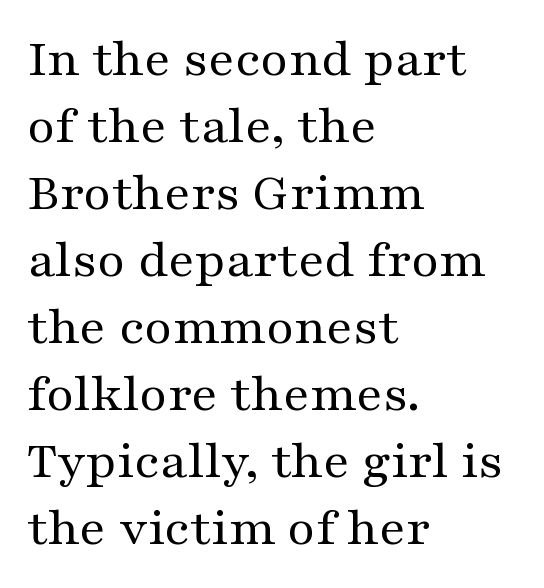
Small tapered or slab feet sit at the stroke ends, so this counts as serif. Glyph-to-glyph distance matches everyday printed text. No chunkiness to these letters — they're not bold. Notice how the passage keeps a crisp vertical edge on the left only. Proportional: the letters do not fall into vertical columns.
